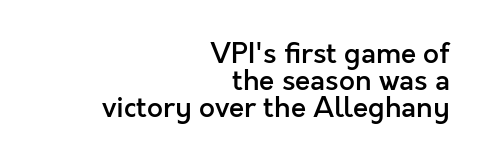
Do the letters lean? They stand straight. I'd call this a sans setting — the letters go barefoot. Does the leading feel generous? Not at all — it's pinched. The paragraph has a hard right edge and a soft left edge. Think of a printed novel: that variable character pitch is what you see here.
